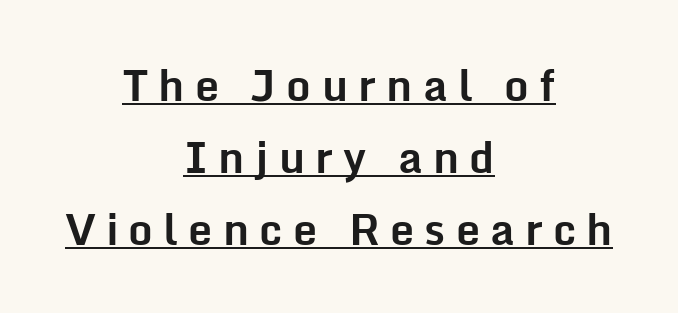
{"serif": "no", "italic": "no", "bold": "yes", "weight": "bold", "width": "normal", "stroke_contrast": "low", "x_height": "medium", "monospaced": "no", "underline": "yes", "align": "center", "line_spacing": "normal", "line_spacing_ratio": 1.67, "letter_spacing": "wide", "letter_spacing_em": 0.24, "glyph_px": 43}
